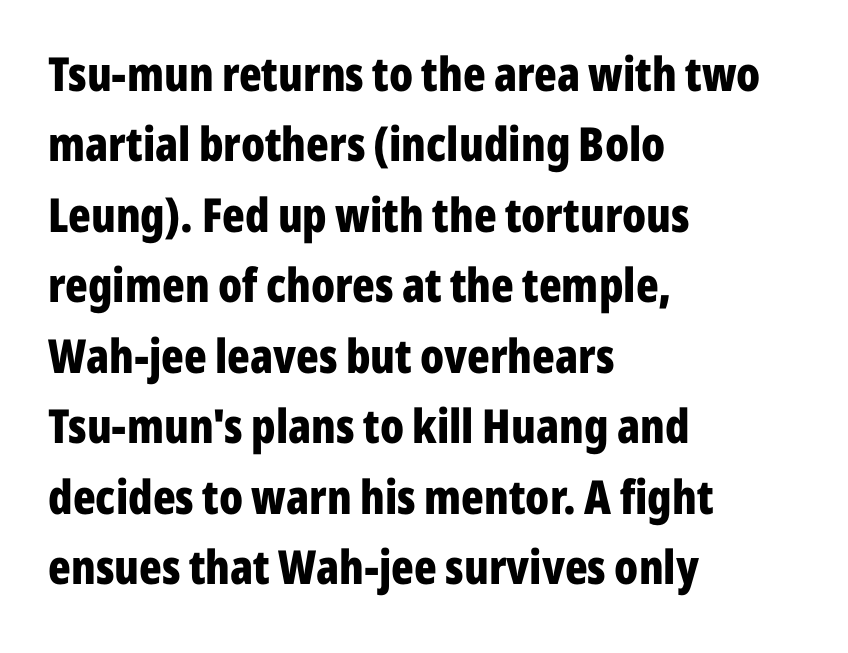
{"serif": "no", "italic": "no", "bold": "yes", "weight": "bold", "width": "condensed", "stroke_contrast": "low", "x_height": "medium", "monospaced": "no", "underline": "no", "align": "left", "line_spacing": "normal", "line_spacing_ratio": 1.5, "letter_spacing": "normal", "letter_spacing_em": 0.0, "glyph_px": 47}
